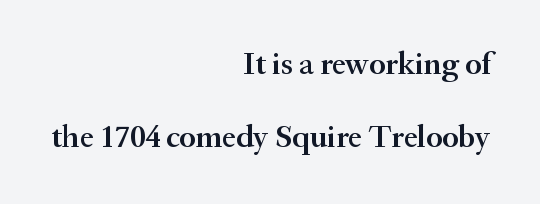
The image shows 32 px semibold serif type, upright; set right-aligned, loose line spacing (2.27x), normal letter spacing, not underlined; medium stroke contrast and a small x-height.
